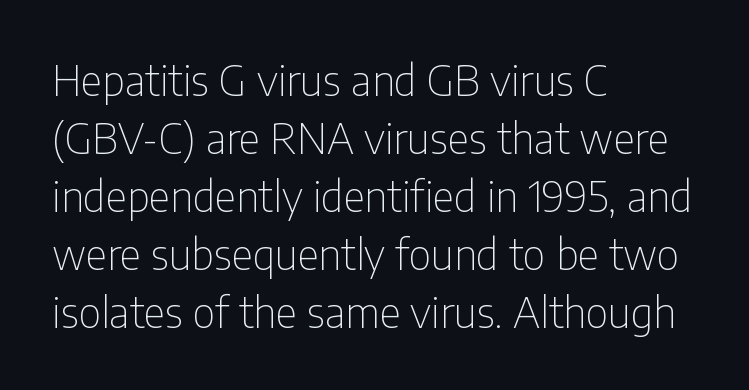
Characters remain perfectly vertical along every line. The rendering shows plain stroke endings on the letterforms — a sans-serif design. The face used here is proportionally spaced, like ordinary book or web type. The passage shown has conventional tracking throughout. Anything drawn beneath the words? Only blank space. One-word summary of the alignment: left.
